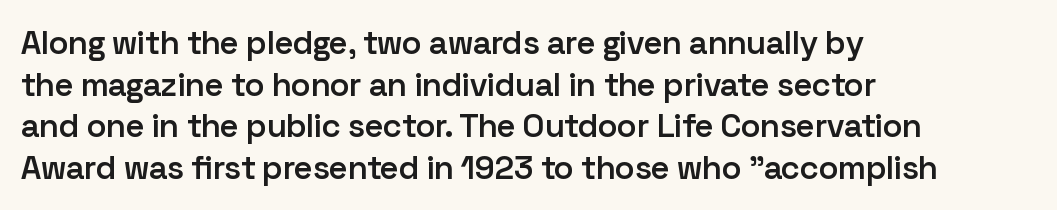
{"serif": "no", "italic": "no", "bold": "semi", "weight": "semibold", "width": "normal", "stroke_contrast": "low", "x_height": "medium", "monospaced": "no", "underline": "no", "align": "left", "line_spacing": "normal", "line_spacing_ratio": 1.26, "letter_spacing": "normal", "letter_spacing_em": 0.0, "glyph_px": 33}
